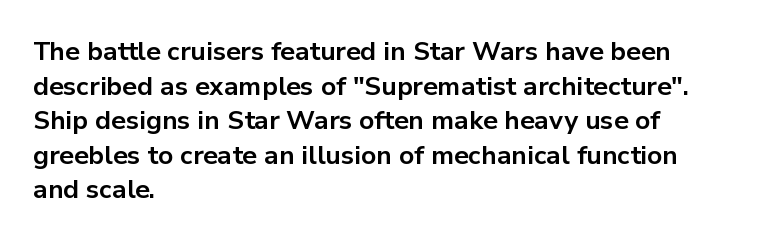
The image shows 26 px bold type, upright; set left-aligned, normal line spacing (1.33x), normal letter spacing, not underlined.
